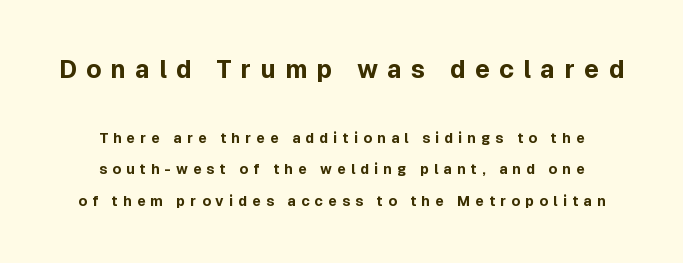
Which chunk is bigger? The first one — the top block dwarfs the bottom. A typesetter would mark this as roman, not italic. If you measured baseline to baseline, you'd find a long distance. Weight check: bold — yes, fully. This sample is center-justified, so both line endings float freely.
